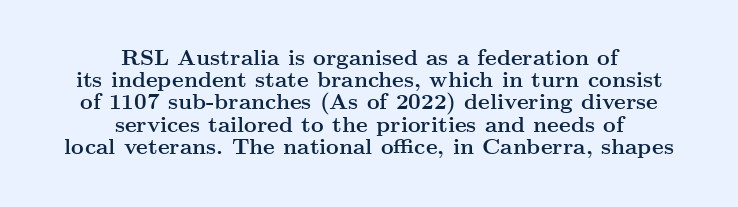
{"italic": "no", "bold": "yes", "underline": "no", "align": "center", "line_spacing": "tight", "line_spacing_ratio": 1.01, "letter_spacing": "normal", "letter_spacing_em": 0.0, "glyph_px": 22}
